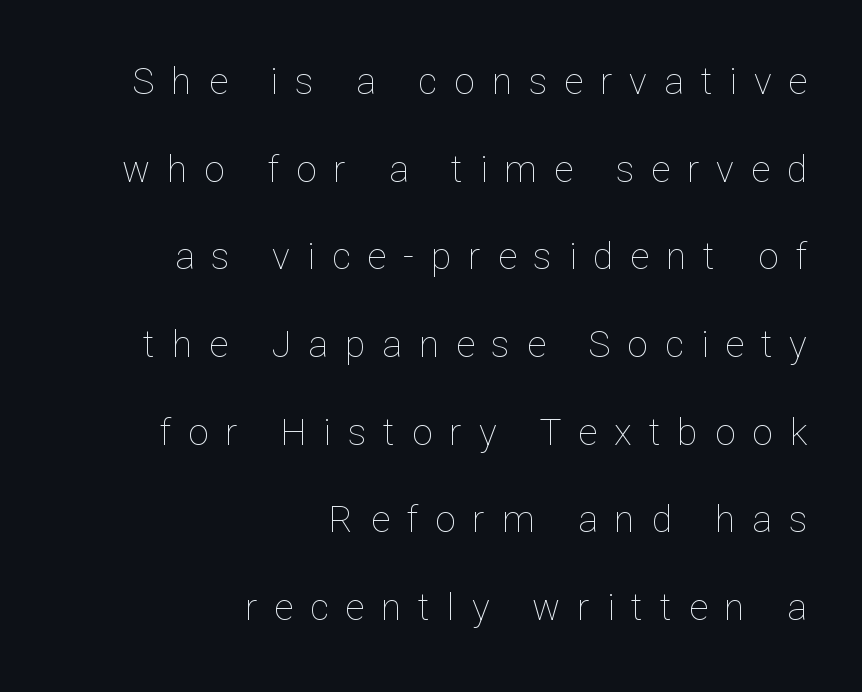
Loose tracking; the words dissolve into strings of separated letters. Does the copy run flush right? Yes — the right margin is perfectly even. A clean baseline with only descenders dipping below it. Interline gaps are noticeably wide in this sample.
